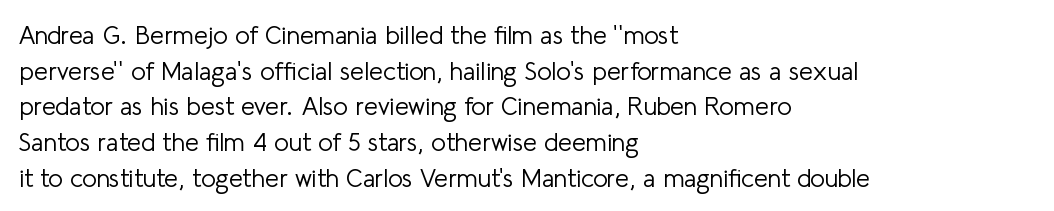
The image shows 25 px text type, upright; set left-aligned, normal line spacing (1.43x), normal letter spacing, not underlined.
